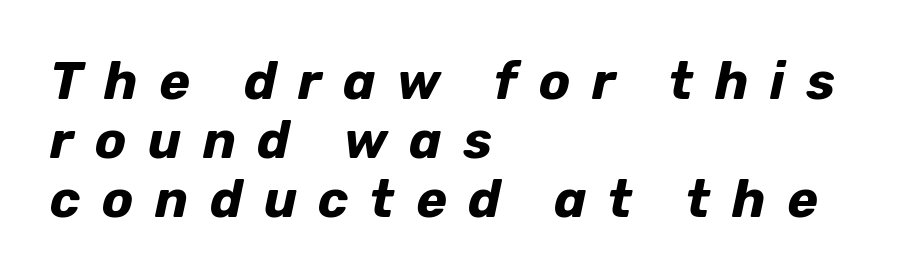
{"italic": "yes", "lean": "right", "slant_degrees": 12, "bold": "yes", "weight": "bold", "width": "normal", "stroke_contrast": "low", "x_height": "medium", "monospaced": "no", "underline": "no", "align": "left", "line_spacing": "tight", "line_spacing_ratio": 1.13, "letter_spacing": "wide", "letter_spacing_em": 0.41, "glyph_px": 52}
